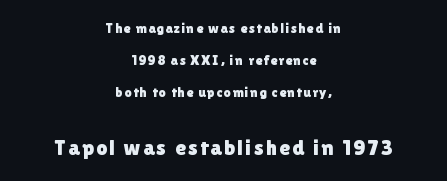
Q: Is the text italic (slanted)? A: No, it is upright.
Q: Is the text underlined? A: No.
Q: How is the paragraph aligned? A: Centered.
Q: Is the spacing between lines tight, normal or loose? A: Loose.
Q: Which block of text is set in a larger size, the first (top) or the second (bottom)? A: The second (bottom) one.
